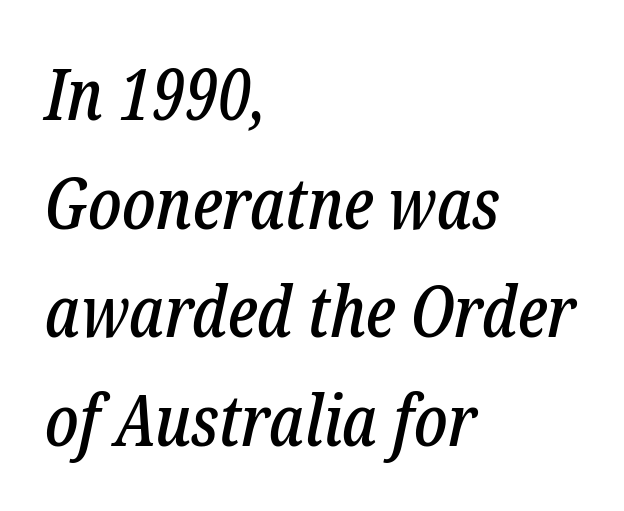
The image shows 71 px condensed serif type, italic (leaning right); set left-aligned, normal line spacing (1.53x), normal letter spacing, not underlined; low stroke contrast and a medium x-height.
